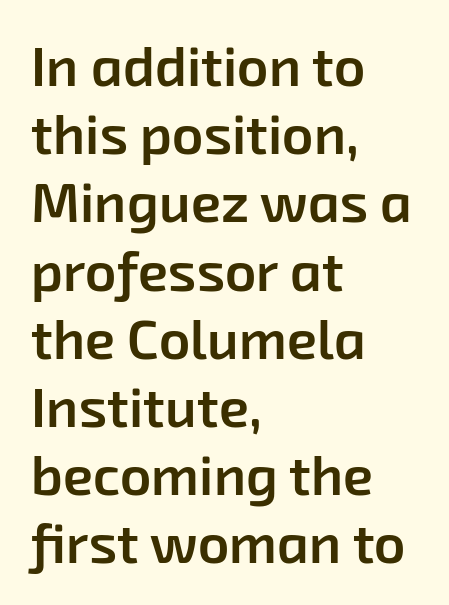
The image shows 55 px semibold sans-serif type; set left-aligned, line spacing 1.24x, normal letter spacing, not underlined; low stroke contrast and a medium x-height.
